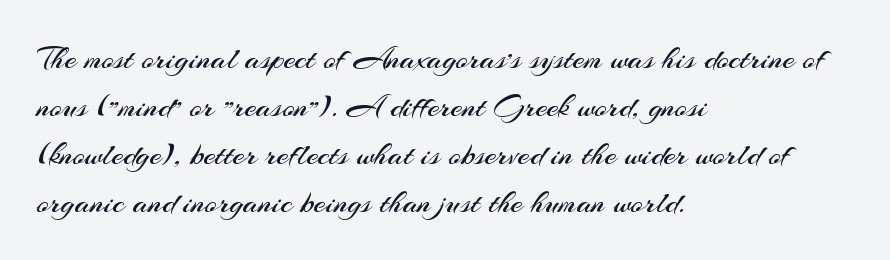
Q: Is the text bold? A: No.
Q: Is the text italic (slanted)? A: Yes.
Q: Is the typeface a serif or a sans-serif typeface? A: Sans-serif.
Q: Is the text underlined? A: No.
Q: How is the paragraph aligned? A: Left-aligned.
Q: Is the spacing between letters normal or unusually wide? A: Normal.
Q: Is the spacing between lines tight, normal or loose? A: Normal.
Q: Width (condensed, normal, or wide)? A: Normal.
Q: Stroke contrast? A: Medium.
Q: x-height? A: Small.
Q: Monospaced? A: No.
